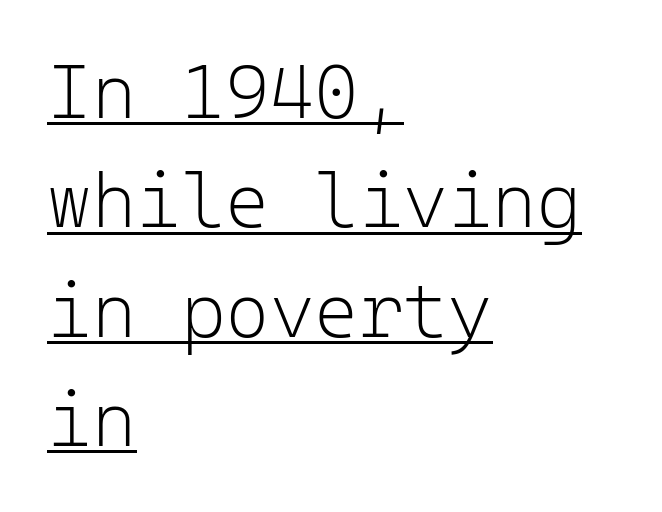
Q: Is the text bold? A: No.
Q: Is the text italic (slanted)? A: No, it is upright.
Q: Is the typeface a serif or a sans-serif typeface? A: Sans-serif.
Q: Is the text underlined? A: Yes.
Q: How is the paragraph aligned? A: Left-aligned.
Q: Is the spacing between letters normal or unusually wide? A: Normal.
Q: Is the spacing between lines tight, normal or loose? A: Normal.
Q: Width (condensed, normal, or wide)? A: Normal.
Q: Stroke contrast? A: Low.
Q: x-height? A: Medium.
Q: Monospaced? A: Yes.
